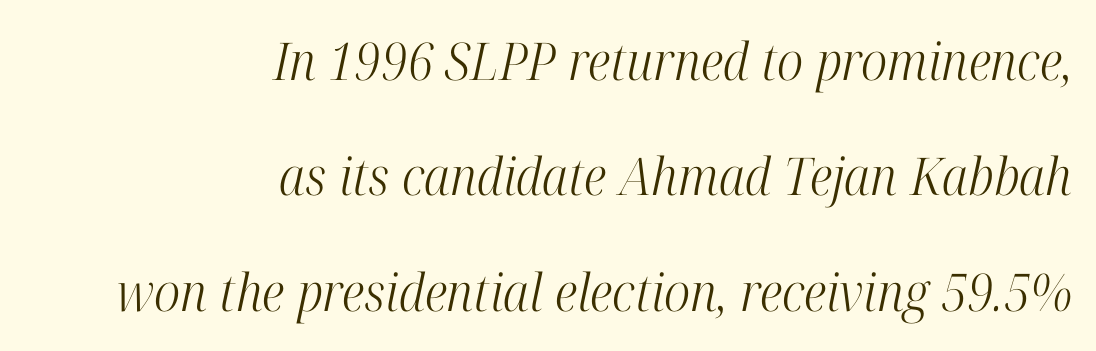
Ink coverage per letter is moderate at most. Spacing verdict: proportional, widths tailored to each character. Descenders hang freely into open space. Honestly, the letter spacing is just normal — you wouldn't notice it.
